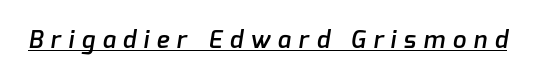
Tracking value appears strongly positive — letters spread wide. Typographic density is moderately raised because the face is semibold. Somebody hit Ctrl+U on this one — the words are underlined.
